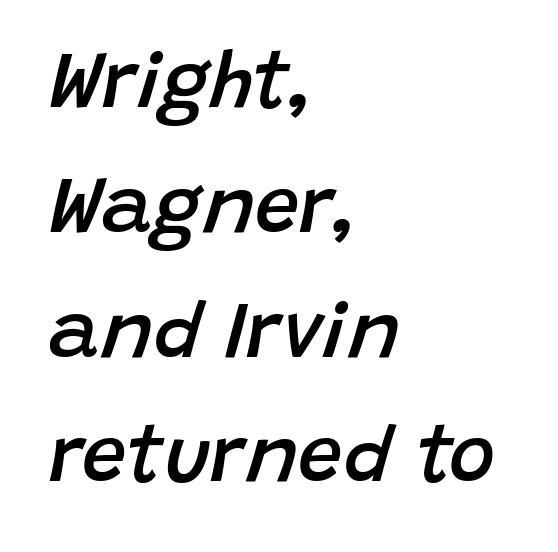
The image shows 79 px semibold type, italic (leaning right); set left-aligned, normal line spacing (1.58x), normal letter spacing, not underlined; low stroke contrast and a large x-height.
